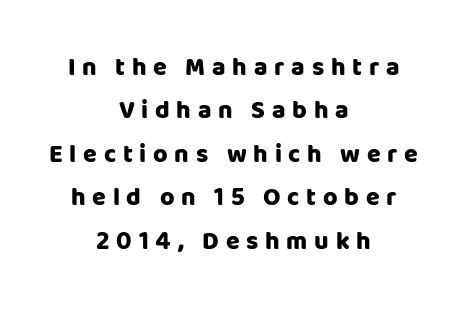
The image shows 25 px bold type, upright; set centered, line spacing 1.74x, unusually wide letter spacing (+0.27 em), not underlined.
